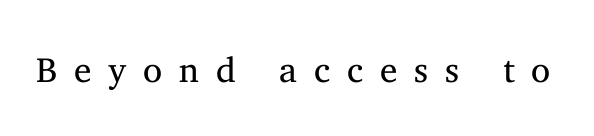
{"serif": "yes", "italic": "no", "bold": "no", "weight": "regular", "width": "normal", "stroke_contrast": "medium", "x_height": "medium", "monospaced": "no", "underline": "no", "letter_spacing": "wide", "letter_spacing_em": 0.48, "glyph_px": 35}
